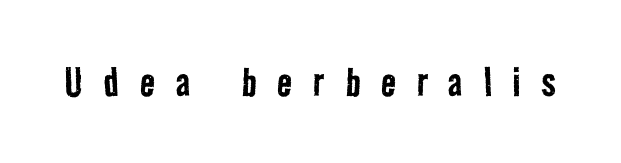
Q: Is the text bold? A: No.
Q: Is the typeface a serif or a sans-serif typeface? A: Sans-serif.
Q: Is the text underlined? A: No.
Q: Is the spacing between letters normal or unusually wide? A: Unusually wide.
Q: Width (condensed, normal, or wide)? A: Condensed.
Q: Stroke contrast? A: Low.
Q: x-height? A: Medium.
Q: Monospaced? A: No.
